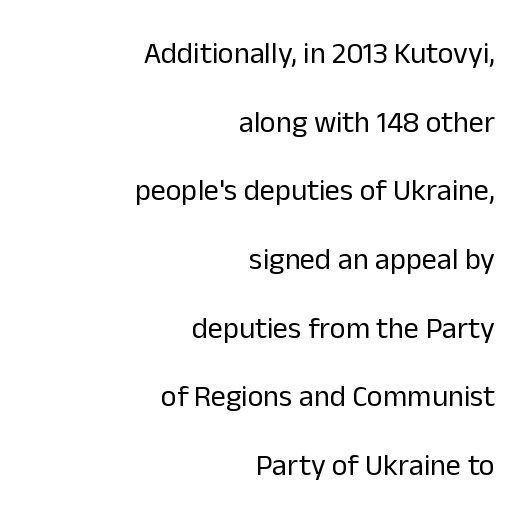
The image shows 30 px regular-weight sans-serif type, upright; set right-aligned, loose line spacing (2.29x), normal letter spacing, not underlined; low stroke contrast and a medium x-height.
